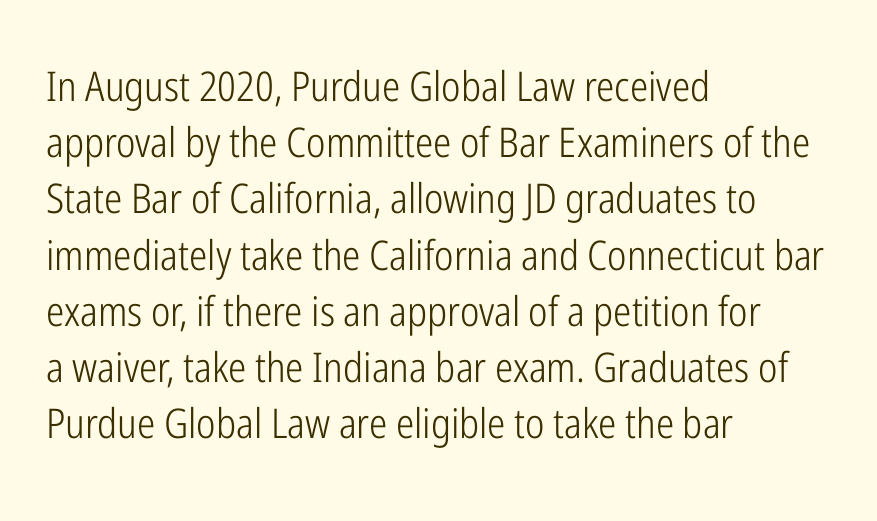
Caption: standard tracking, unaltered. Tall strokes in this sample are plumb rather than angled. A student would call this left alignment; a typographer would say flush left, rag right. Underlining? Definitely not there. The designer left line spacing at the default. The passage shown is typeset with a sans-serif family.
